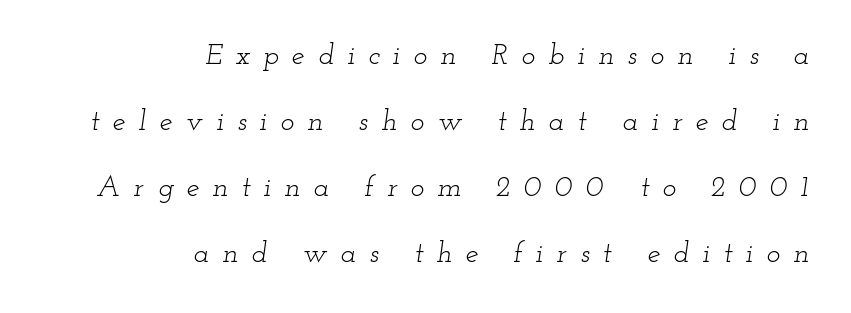
I'd call this a serif setting — the letters wear small feet. Italic: yes, the glyphs are oblique. The passage is arranged like a letterhead date or caption credit — flush right. Each new line begins a long way beneath the previous one.
